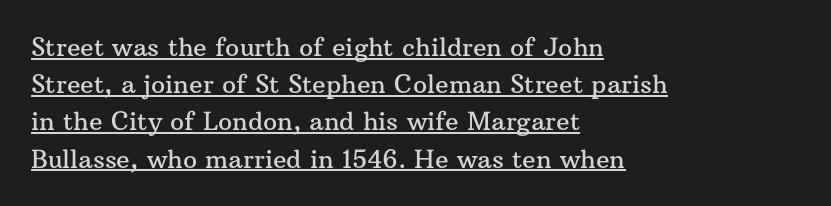
The image shows 25 px text type, upright; set left-aligned, normal line spacing (1.49x), normal letter spacing, underlined.
